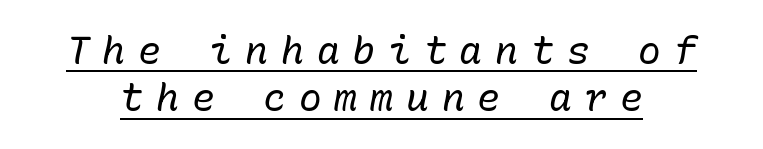
The rows are spaced the way most documents space them. Slanted lettering throughout. The passage shown is typed in a monospace face where columns stay perfectly aligned. Is this a heavy cut? Hardly; it is regular or lighter.
